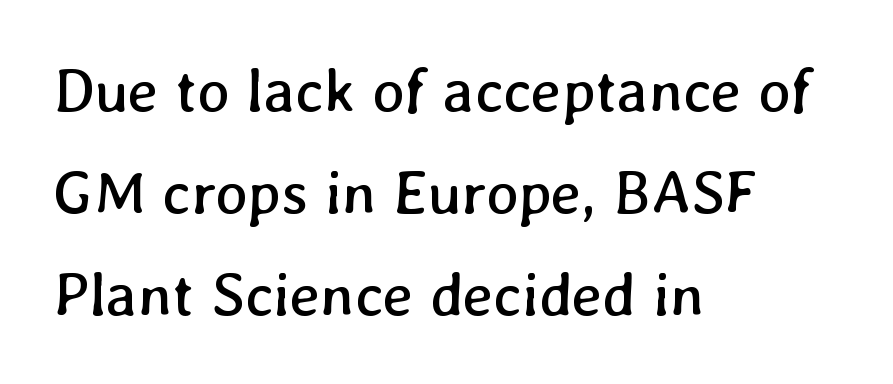
{"bold": "no", "weight": "regular", "width": "normal", "stroke_contrast": "low", "x_height": "medium", "monospaced": "no", "underline": "no", "align": "left", "line_spacing": "normal", "line_spacing_ratio": 1.67, "letter_spacing": "normal", "letter_spacing_em": 0.0, "glyph_px": 61}
